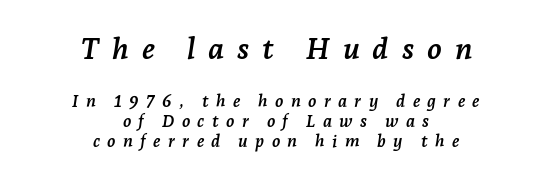
The image shows 30 px semibold serif type, italic (leaning right); set centered, line spacing 1.19x, unusually wide letter spacing (+0.43 em), not underlined; the first (top) block is 1.76x larger; low stroke contrast and a medium x-height.
